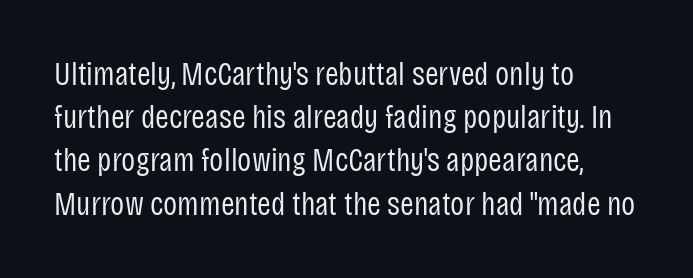
{"serif": "no", "italic": "no", "bold": "no", "weight": "regular", "width": "condensed", "stroke_contrast": "low", "x_height": "large", "monospaced": "no", "underline": "no", "align": "left", "line_spacing": "normal", "line_spacing_ratio": 1.31, "letter_spacing": "normal", "letter_spacing_em": 0.0, "glyph_px": 33}
